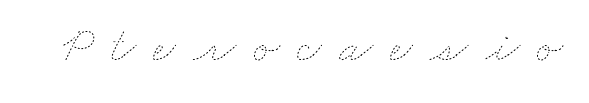
The image shows 50 px thin, wide type; set unusually wide letter spacing (+0.34 em), not underlined; low stroke contrast and a small x-height.
